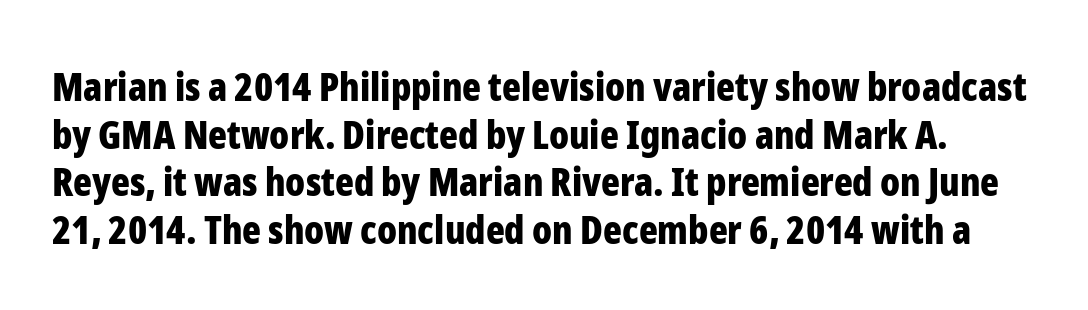
Q: Is the text bold? A: Yes.
Q: Is the text italic (slanted)? A: No, it is upright.
Q: Is the typeface a serif or a sans-serif typeface? A: Sans-serif.
Q: Is the text underlined? A: No.
Q: Is the spacing between letters normal or unusually wide? A: Normal.
Q: Width (condensed, normal, or wide)? A: Condensed.
Q: Stroke contrast? A: Low.
Q: x-height? A: Medium.
Q: Monospaced? A: No.
